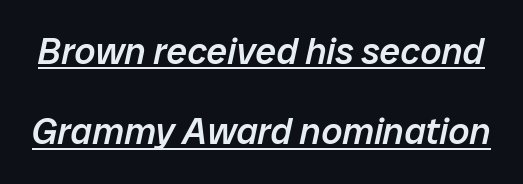
Q: Is the text bold? A: Semi-bold.
Q: Is the text italic (slanted)? A: Yes, it leans right by about 12 degrees.
Q: Is the text underlined? A: Yes.
Q: Is the spacing between letters normal or unusually wide? A: Normal.
Q: Is the spacing between lines tight, normal or loose? A: Loose.
Q: Width (condensed, normal, or wide)? A: Normal.
Q: Stroke contrast? A: Low.
Q: x-height? A: Medium.
Q: Monospaced? A: No.
